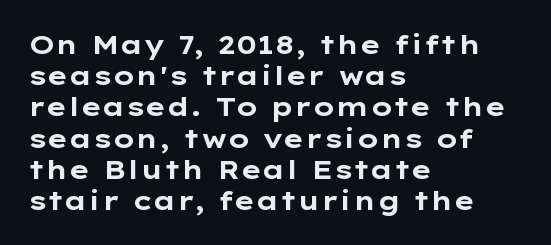
{"italic": "no", "bold": "yes", "underline": "no", "align": "left", "line_spacing_ratio": 1.2, "letter_spacing": "normal", "letter_spacing_em": 0.0, "glyph_px": 26}
